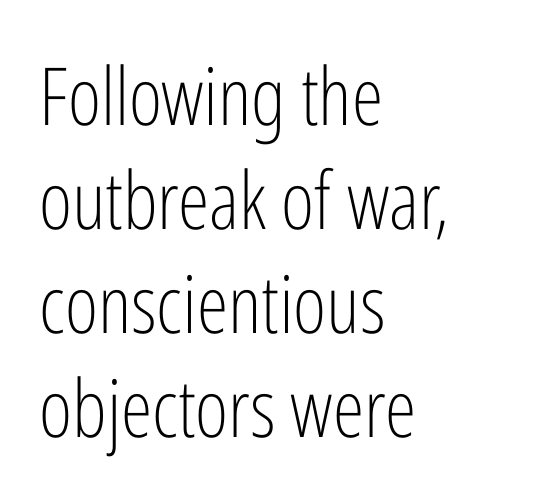
A typesetter would call this proportional, since set widths differ per character. Inter-character spacing is left at the font's built-in metrics. What's the leading like? Ordinary, nothing unusual. Stroke mass is kept to a normal reading level or below.
